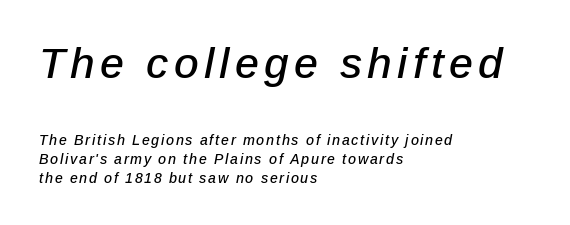
Bare-footed words on every line. Is the block centered? No — it sits flush against the left margin. The vertical gap from one line to the next is medium. Size hierarchy here favors the leading block over the trailing one.
